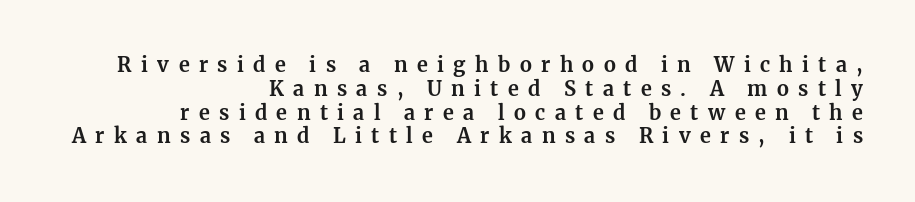
{"italic": "no", "bold": "yes", "underline": "no", "align": "right", "line_spacing_ratio": 1.19, "letter_spacing": "wide", "letter_spacing_em": 0.47, "glyph_px": 20}
